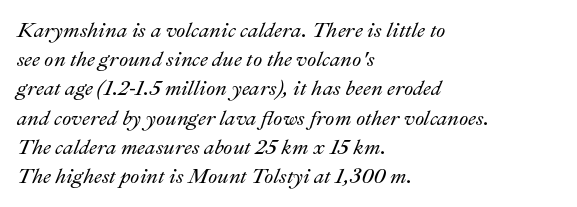
The image shows 21 px text type, italic (leaning right); set left-aligned, normal line spacing (1.39x), normal letter spacing, not underlined.
